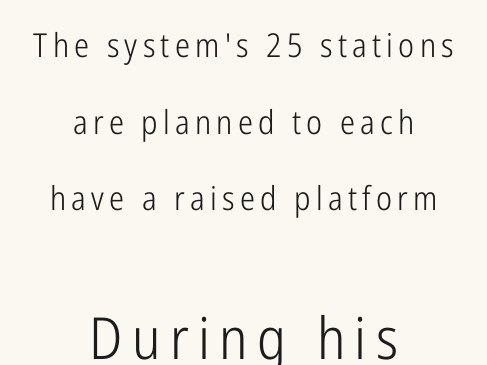
Vertical stems look standard width or narrower in stroke. Font category for this specimen: sans-serif. The setting favours the middle, as headings and verse often do. Notice the wide empty band between every row — that's loose leading. Scale increases going downward across the two blocks.
